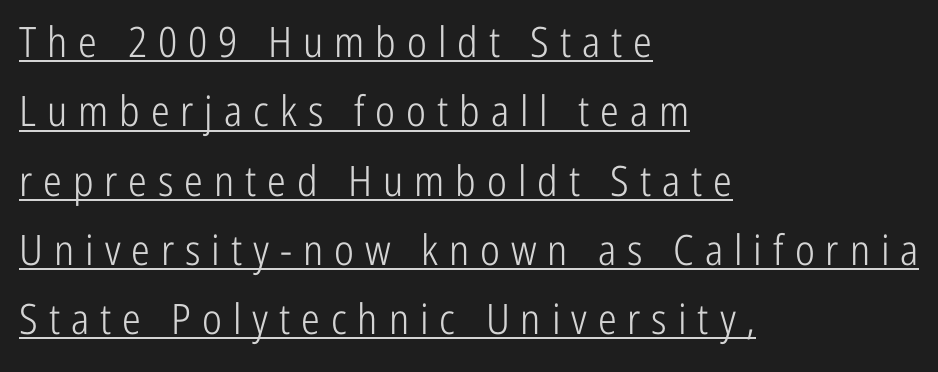
{"serif": "no", "italic": "no", "bold": "no", "weight": "light", "width": "condensed", "stroke_contrast": "low", "x_height": "medium", "monospaced": "no", "underline": "yes", "align": "left", "line_spacing": "normal", "line_spacing_ratio": 1.65, "letter_spacing": "wide", "letter_spacing_em": 0.26, "glyph_px": 42}
